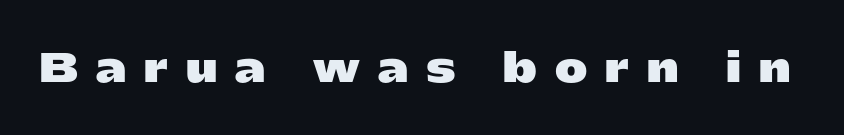
Anything drawn beneath the words? Only blank space. Posture: straight, roman, zero tilt. Tracking value appears strongly positive — letters spread wide. Observe the absence of serifs on each vertical stroke in this sample. Chunky letters — that's bold for sure. These lines are rendered in a variable-pitch font.
